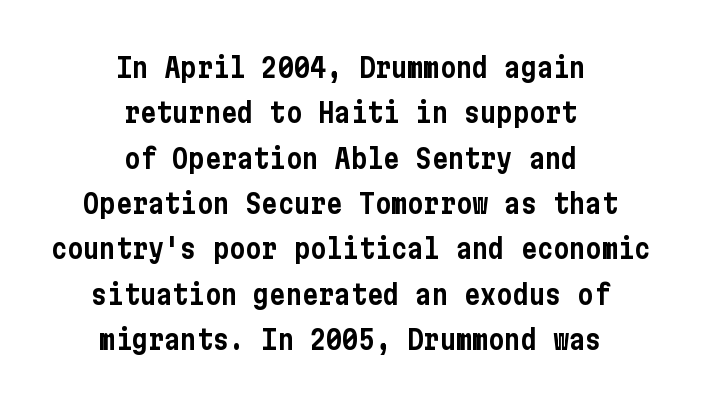
Compared with typical paragraphs, the rows here are spaced about the same. Check under the words: just untouched page. Look at the tracking — it's just the regular setting, nothing added. Caption: multi-line text, centered on the measure.
